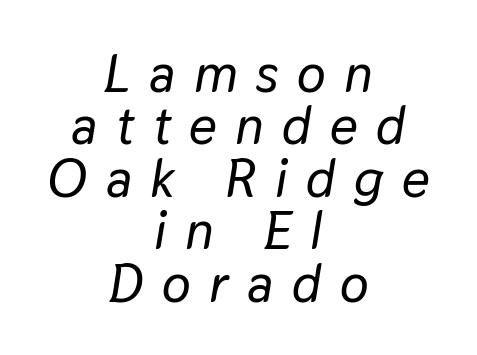
{"italic": "yes", "lean": "right", "slant_degrees": 9, "width": "normal", "stroke_contrast": "low", "x_height": "medium", "monospaced": "no", "underline": "no", "align": "center", "line_spacing": "tight", "line_spacing_ratio": 0.97, "letter_spacing": "wide", "letter_spacing_em": 0.34, "glyph_px": 54}
